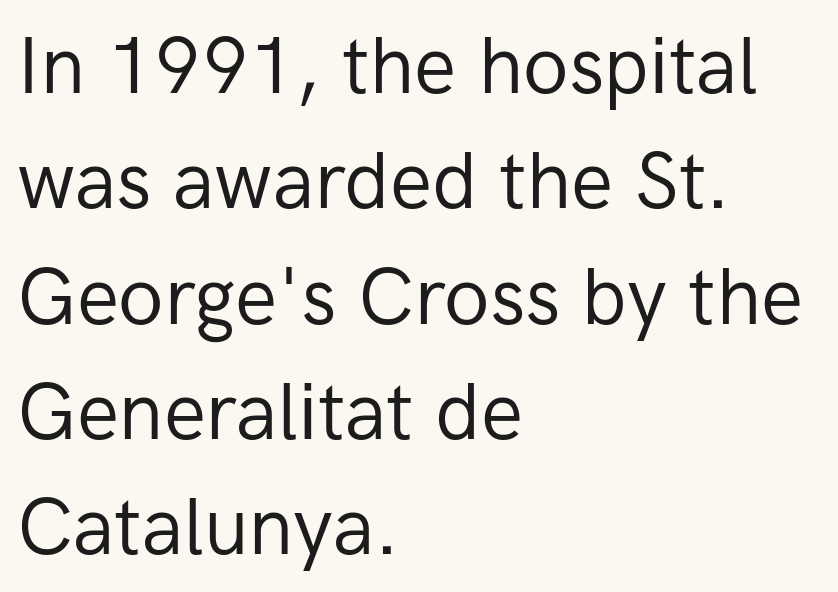
{"serif": "no", "italic": "no", "bold": "no", "weight": "regular", "width": "normal", "stroke_contrast": "low", "x_height": "medium", "monospaced": "no", "underline": "no", "align": "left", "line_spacing": "normal", "line_spacing_ratio": 1.46, "letter_spacing": "normal", "letter_spacing_em": 0.0, "glyph_px": 79}
